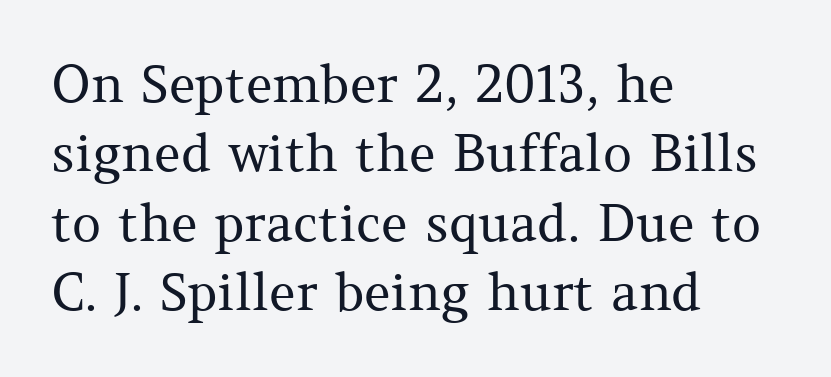
Q: Is the text bold? A: No.
Q: Is the text italic (slanted)? A: No, it is upright.
Q: Is the typeface a serif or a sans-serif typeface? A: Serif.
Q: Is the text underlined? A: No.
Q: How is the paragraph aligned? A: Left-aligned.
Q: Is the spacing between letters normal or unusually wide? A: Normal.
Q: Is the spacing between lines tight, normal or loose? A: Normal.
Q: Width (condensed, normal, or wide)? A: Normal.
Q: Stroke contrast? A: Medium.
Q: x-height? A: Medium.
Q: Monospaced? A: No.
